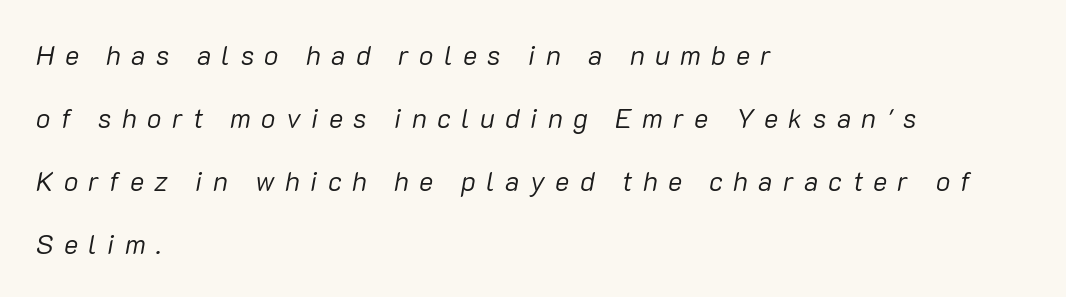
Q: Is the text bold? A: No.
Q: Is the text italic (slanted)? A: Yes, it leans right by about 10 degrees.
Q: Is the text underlined? A: No.
Q: How is the paragraph aligned? A: Left-aligned.
Q: Is the spacing between letters normal or unusually wide? A: Unusually wide.
Q: Is the spacing between lines tight, normal or loose? A: Loose.
